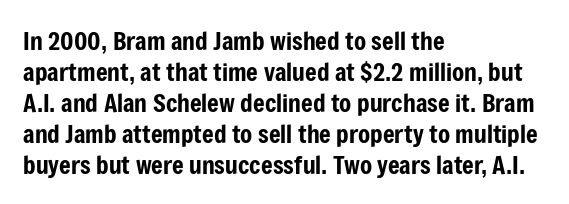
Q: Is the text italic (slanted)? A: No, it is upright.
Q: Is the text underlined? A: No.
Q: How is the paragraph aligned? A: Left-aligned.
Q: Is the spacing between letters normal or unusually wide? A: Normal.
